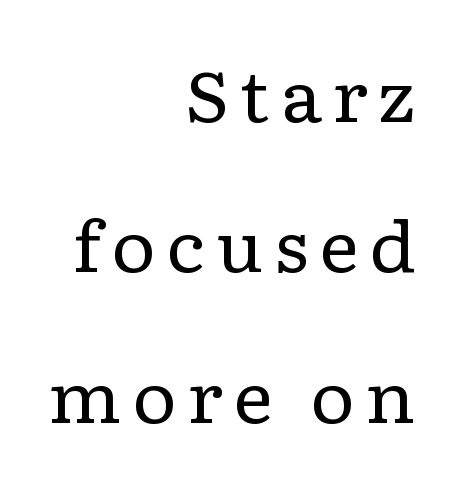
No heavy texture on the line: the type isn't bold. Clear beneath every line of the passage. Typographically, this falls in the serif category. Compared with a flush-left layout, this one pins lines to the opposite, right side. The leading is generous, giving the passage an open texture. In terms of posture, this sample is upright.
